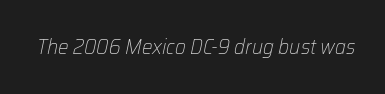
Each word holds together tightly as a unit, with standard inter-letter gaps. Style check: oblique. Lines of text with bare space underneath. Heaviness? Minimal to ordinary, like unemphasized prose.
